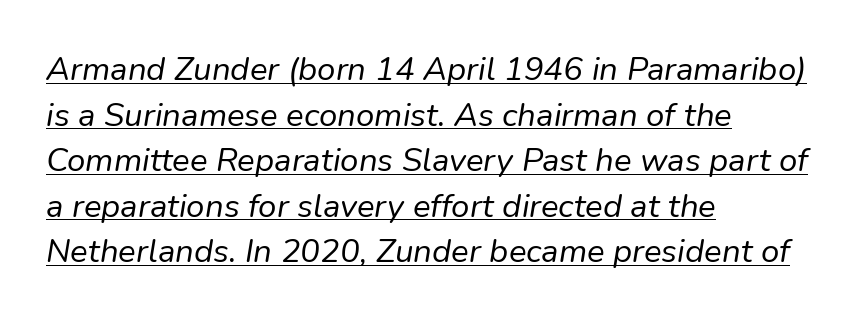
Regarding leading, the lines here are spaced in the standard way. Quick note: underline on. Notice how the stems are inclined rather than vertical — that's the hallmark of italics. This rendering uses left alignment, leaving the right contour irregular. Think standard paragraph weight, or any step lighter than that.
